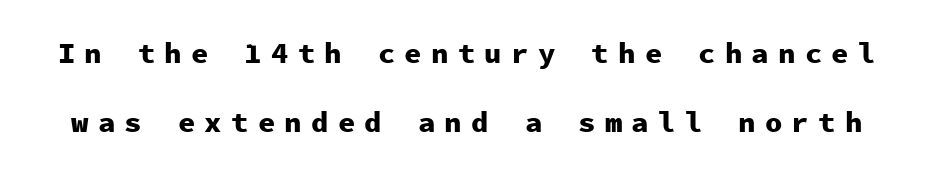
{"serif": "no", "italic": "no", "bold": "yes", "weight": "heavy", "width": "normal", "stroke_contrast": "low", "x_height": "medium", "monospaced": "yes", "underline": "no", "line_spacing": "loose", "line_spacing_ratio": 2.39, "letter_spacing": "wide", "letter_spacing_em": 0.32, "glyph_px": 29}
